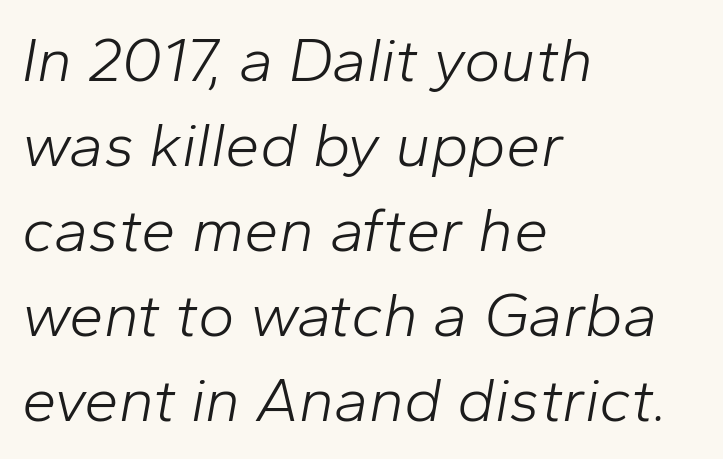
{"italic": "yes", "lean": "right", "slant_degrees": 10, "bold": "no", "weight": "light", "width": "normal", "stroke_contrast": "low", "x_height": "medium", "monospaced": "no", "underline": "no", "align": "left", "line_spacing": "normal", "line_spacing_ratio": 1.37, "letter_spacing": "normal", "letter_spacing_em": 0.0, "glyph_px": 62}
